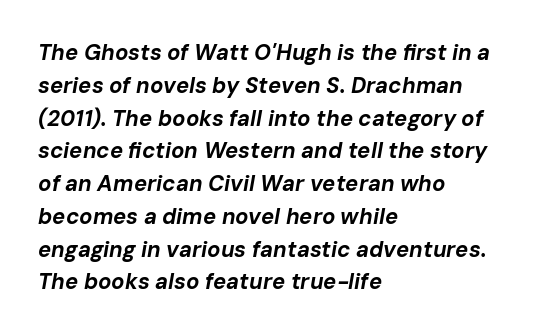
Q: Is the text bold? A: Yes.
Q: Is the text italic (slanted)? A: Yes, it leans right by about 10 degrees.
Q: Is the text underlined? A: No.
Q: How is the paragraph aligned? A: Left-aligned.
Q: Is the spacing between letters normal or unusually wide? A: Normal.
Q: Is the spacing between lines tight, normal or loose? A: Normal.
